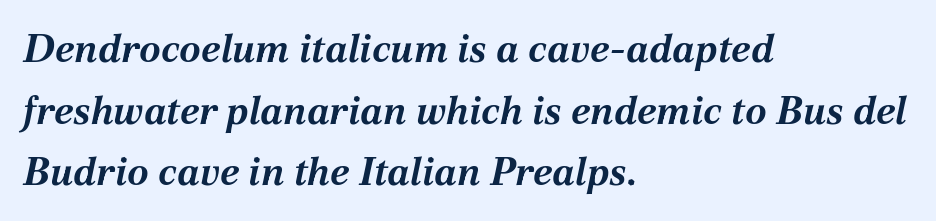
Plain, unruled lines of type. Between one letter and the next there's only the usual sliver of space. Italic: yes, the glyphs are oblique. Heavy, bold letterforms. Does the leading feel generous? No, just average. The paragraph shown leans on its left margin.
